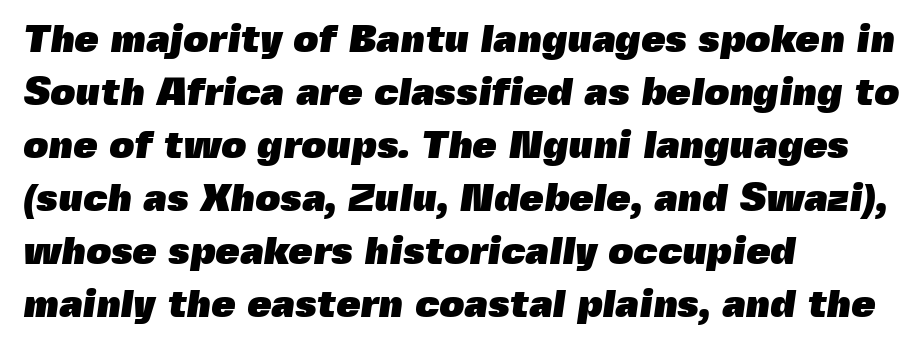
Q: Is the text bold? A: Yes.
Q: Is the typeface a serif or a sans-serif typeface? A: Sans-serif.
Q: Is the text underlined? A: No.
Q: How is the paragraph aligned? A: Left-aligned.
Q: Is the spacing between letters normal or unusually wide? A: Normal.
Q: Is the spacing between lines tight, normal or loose? A: Normal.
Q: Width (condensed, normal, or wide)? A: Normal.
Q: x-height? A: Medium.
Q: Monospaced? A: No.
